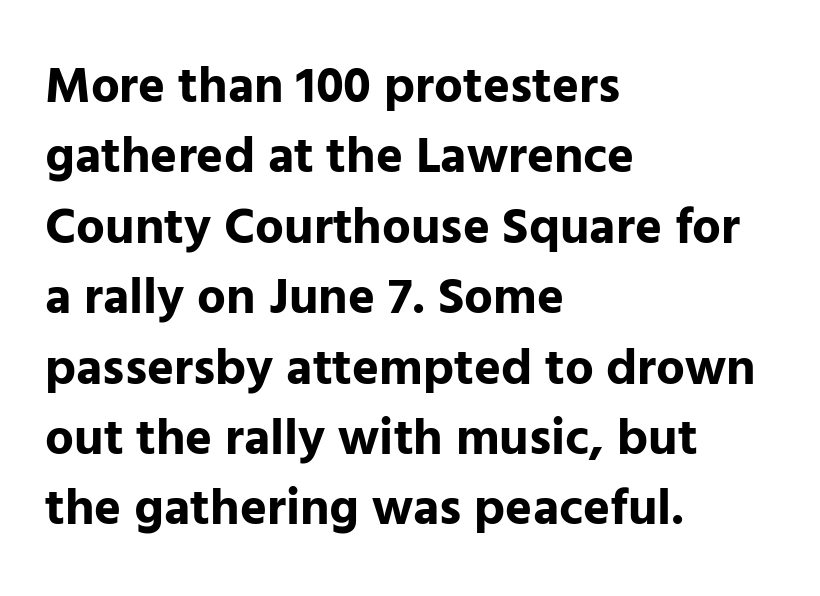
{"serif": "no", "italic": "no", "bold": "yes", "weight": "bold", "width": "normal", "stroke_contrast": "low", "x_height": "medium", "monospaced": "no", "underline": "no", "align": "left", "line_spacing": "normal", "line_spacing_ratio": 1.38, "letter_spacing": "normal", "letter_spacing_em": 0.0, "glyph_px": 51}
